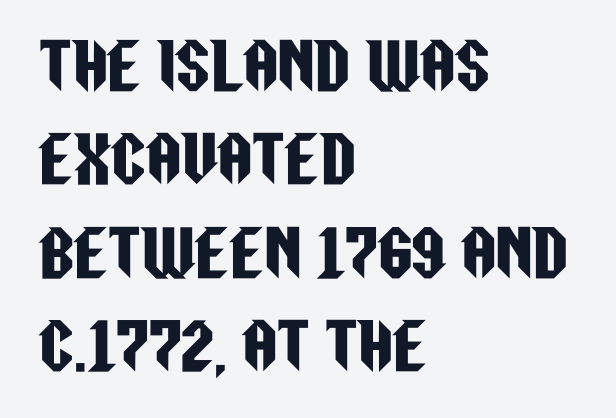
Q: Is the text italic (slanted)? A: No, it is upright.
Q: Is the typeface a serif or a sans-serif typeface? A: Sans-serif.
Q: Is the text underlined? A: No.
Q: How is the paragraph aligned? A: Left-aligned.
Q: Is the spacing between letters normal or unusually wide? A: Normal.
Q: Is the spacing between lines tight, normal or loose? A: Normal.
Q: Width (condensed, normal, or wide)? A: Condensed.
Q: Stroke contrast? A: Low.
Q: x-height? A: Large.
Q: Monospaced? A: No.
